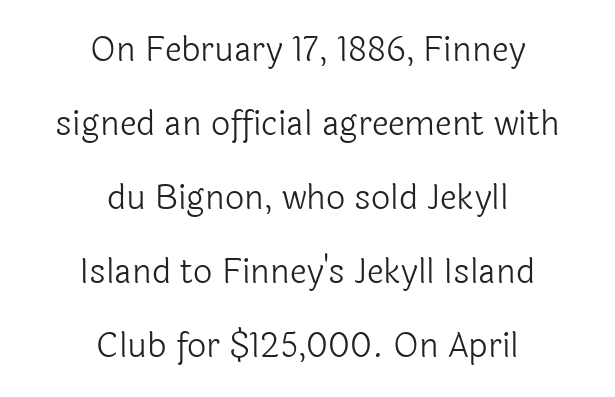
Q: Is the text bold? A: No.
Q: Is the text italic (slanted)? A: No, it is upright.
Q: Is the typeface a serif or a sans-serif typeface? A: Sans-serif.
Q: Is the text underlined? A: No.
Q: How is the paragraph aligned? A: Centered.
Q: Is the spacing between letters normal or unusually wide? A: Normal.
Q: Is the spacing between lines tight, normal or loose? A: Loose.
Q: Width (condensed, normal, or wide)? A: Normal.
Q: x-height? A: Medium.
Q: Monospaced? A: No.
